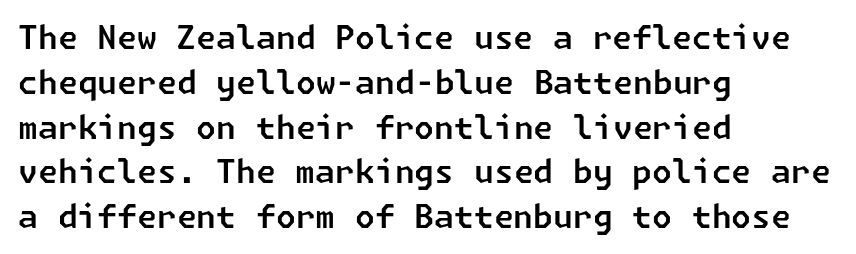
The image shows 32 px sans-serif type; set left-aligned, normal line spacing (1.4x), normal letter spacing, not underlined; low stroke contrast and a medium x-height.
